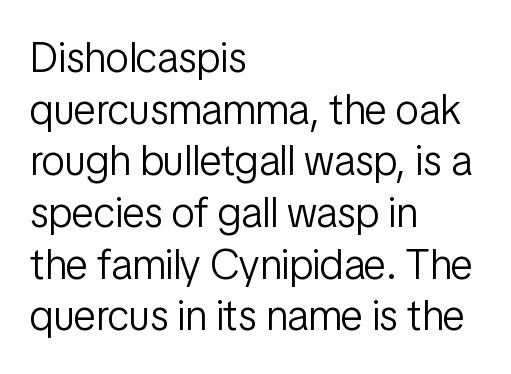
Where is the straight margin? On the left. Letters rest on an invisible, unmarked baseline. Serifs: no, the terminals of the letterforms are clean. The font sits on the lighter half of the weight spectrum, regular included. Vertical strokes here are truly vertical. Between one letter and the next there's only the usual sliver of space.
